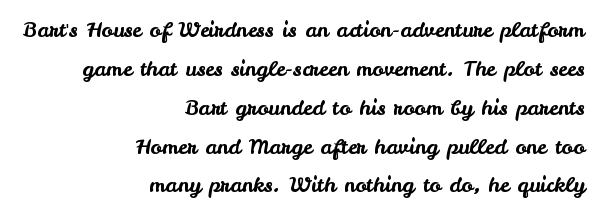
The image shows 21 px text type; set right-aligned, line spacing 1.85x, normal letter spacing, not underlined.
